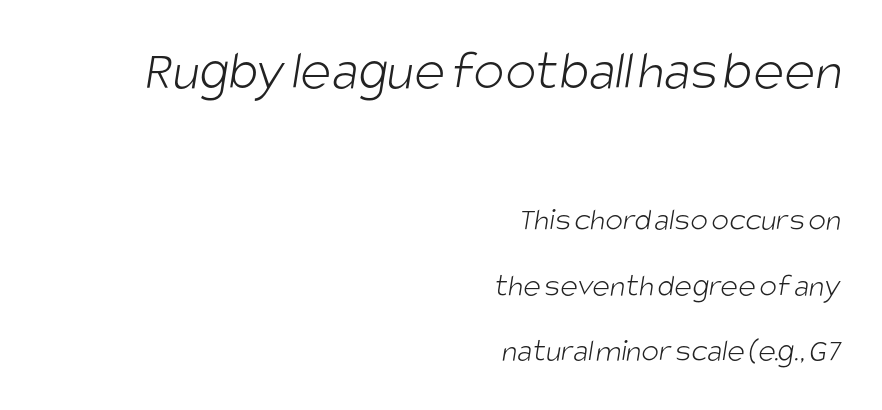
Leading: increased. These two chunks differ in scale, with the top chunk taking the larger measure. Glance below the letters and you will spot only blank space. Weight: in the light-to-regular range. How are the letters spaced? Ordinarily, with no added tracking. In terms of letterform style, serifs are entirely absent.
